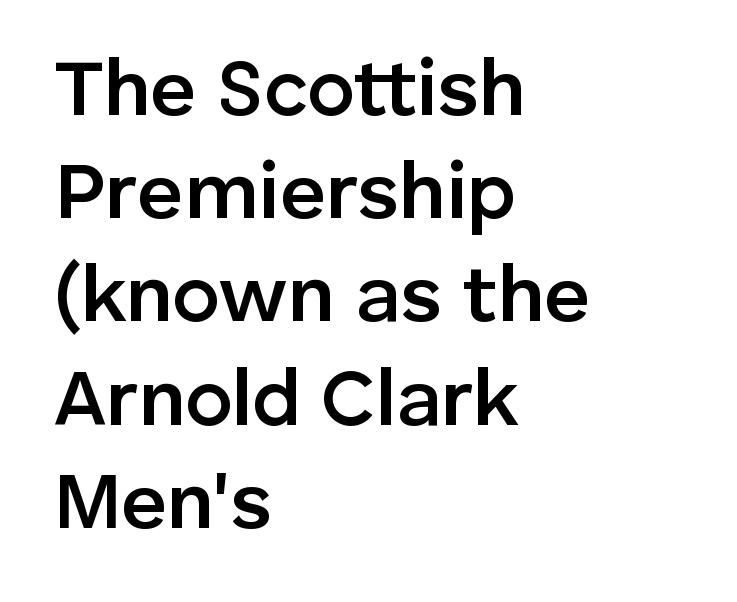
The image shows 80 px semibold sans-serif type, upright; set left-aligned, normal line spacing (1.29x), normal letter spacing, not underlined; low stroke contrast and a medium x-height.
